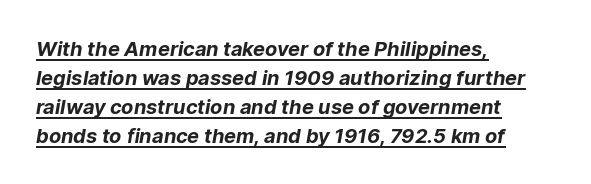
The image shows 20 px bold type; set left-aligned, normal line spacing (1.45x), normal letter spacing, underlined.
